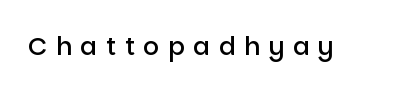
The image shows 25 px text type, upright; set unusually wide letter spacing (+0.34 em), not underlined.
